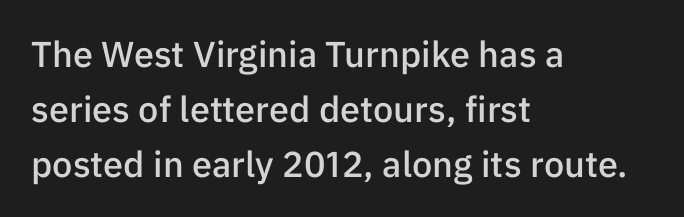
Each word holds together tightly as a unit, with standard inter-letter gaps. The passage shown is typed in a proportional face where columns would drift. Unmarked baselines from the first word to the last. A typesetter would mark this as roman, not italic. In CSS terms this would be text-align: left. The vertical gap from one line to the next is medium.
